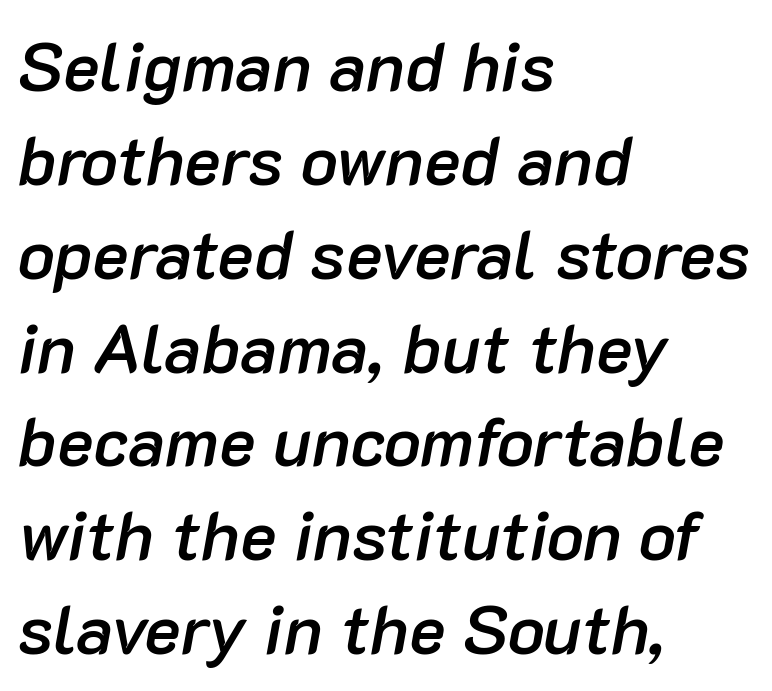
Each row of text sits above clean, open space. The leading is moderate, giving the passage an even texture. The sample has been set in demibold, a notch under bold. Horizontally, the lines are justified to the leading edge only.
